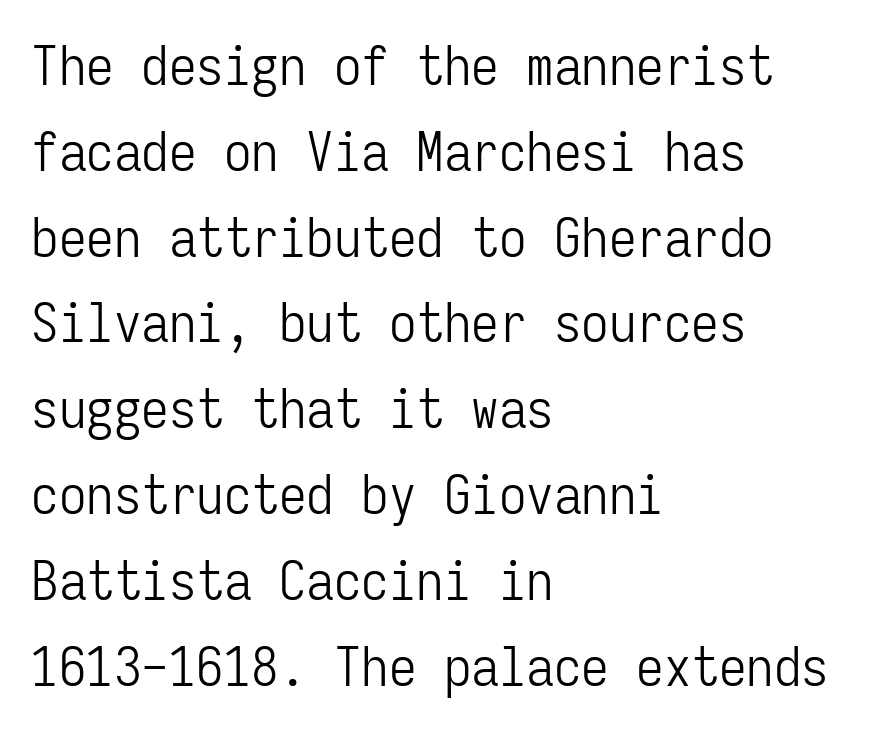
Q: Is the text bold? A: No.
Q: Is the text italic (slanted)? A: No, it is upright.
Q: Is the typeface a serif or a sans-serif typeface? A: Sans-serif.
Q: Is the text underlined? A: No.
Q: How is the paragraph aligned? A: Left-aligned.
Q: Is the spacing between letters normal or unusually wide? A: Normal.
Q: Is the spacing between lines tight, normal or loose? A: Normal.
Q: Width (condensed, normal, or wide)? A: Condensed.
Q: Stroke contrast? A: Low.
Q: x-height? A: Medium.
Q: Monospaced? A: Yes.
